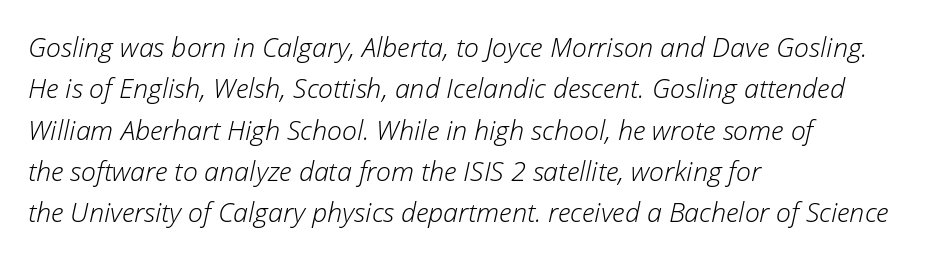
The image shows 27 px text type, italic (leaning right); set left-aligned, normal line spacing (1.53x), normal letter spacing, not underlined.
